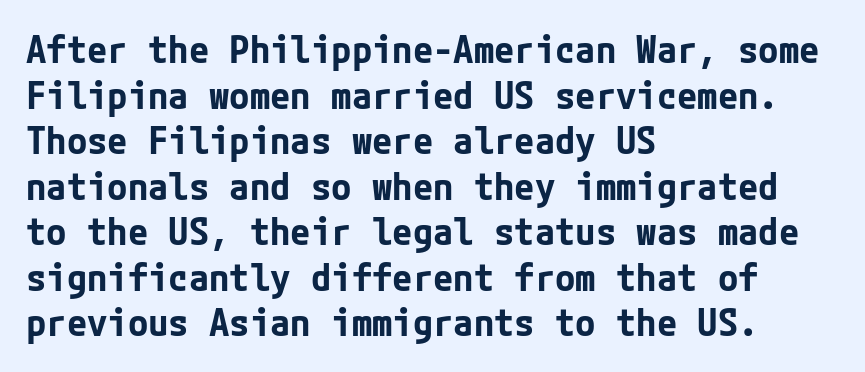
Letter spacing: default. Type without underlining. The text was rendered using a sans face with plain stroke endings. Every character sits straight up, as roman type does.
